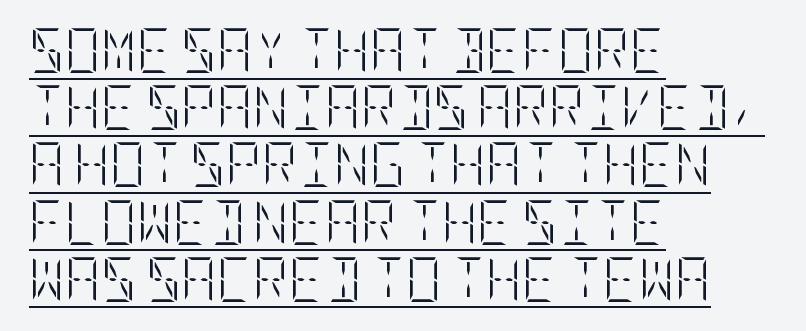
The image shows 44 px light, condensed type, upright; set left-aligned, normal line spacing (1.3x), normal letter spacing, underlined; low stroke contrast and a large x-height.
